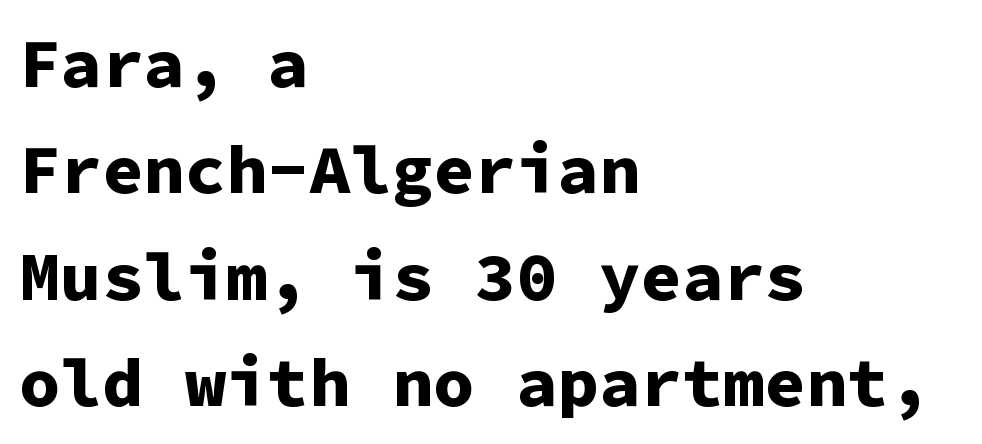
{"serif": "no", "italic": "no", "bold": "yes", "weight": "bold", "width": "normal", "stroke_contrast": "low", "x_height": "medium", "monospaced": "yes", "underline": "no", "align": "left", "line_spacing": "normal", "line_spacing_ratio": 1.54, "letter_spacing": "normal", "letter_spacing_em": 0.0, "glyph_px": 69}
